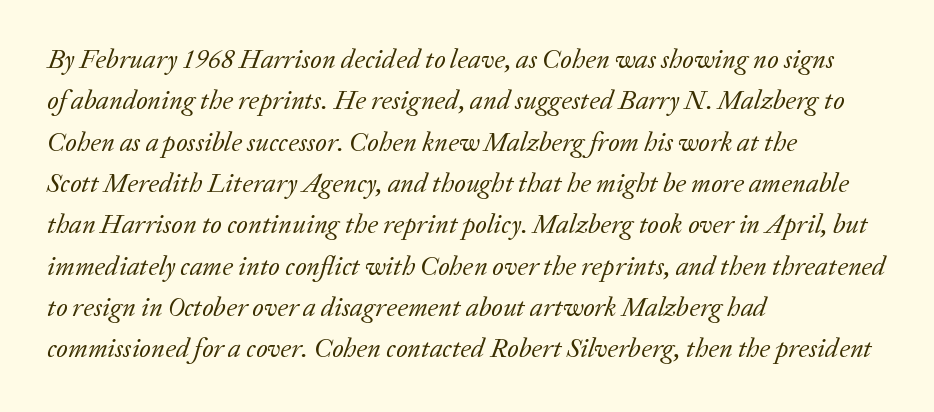
Q: Is the text bold? A: No.
Q: Is the text italic (slanted)? A: Yes, it leans right by about 20 degrees.
Q: Is the text underlined? A: No.
Q: How is the paragraph aligned? A: Left-aligned.
Q: Is the spacing between letters normal or unusually wide? A: Normal.
Q: Is the spacing between lines tight, normal or loose? A: Normal.
